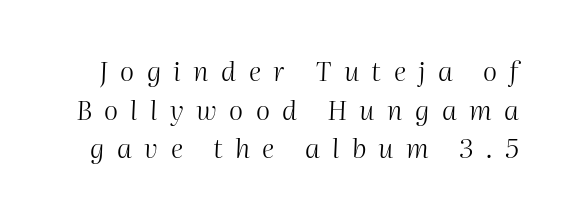
The image shows 27 px text type, italic (leaning right); set normal line spacing (1.43x), unusually wide letter spacing (+0.46 em), not underlined.
